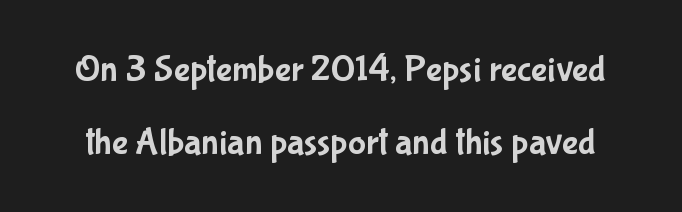
{"serif": "no", "italic": "no", "width": "condensed", "stroke_contrast": "low", "x_height": "medium", "monospaced": "no", "underline": "no", "line_spacing": "loose", "line_spacing_ratio": 1.92, "letter_spacing": "normal", "letter_spacing_em": 0.0, "glyph_px": 38}
